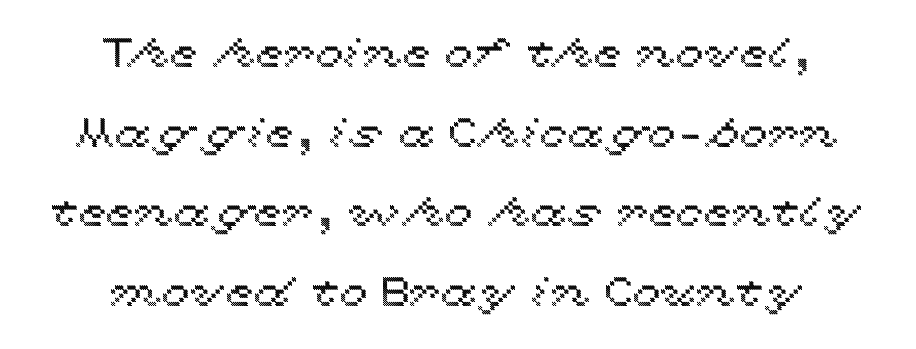
The image shows 41 px wide type; set centered, loose line spacing (1.94x), normal letter spacing, not underlined; a medium x-height.
